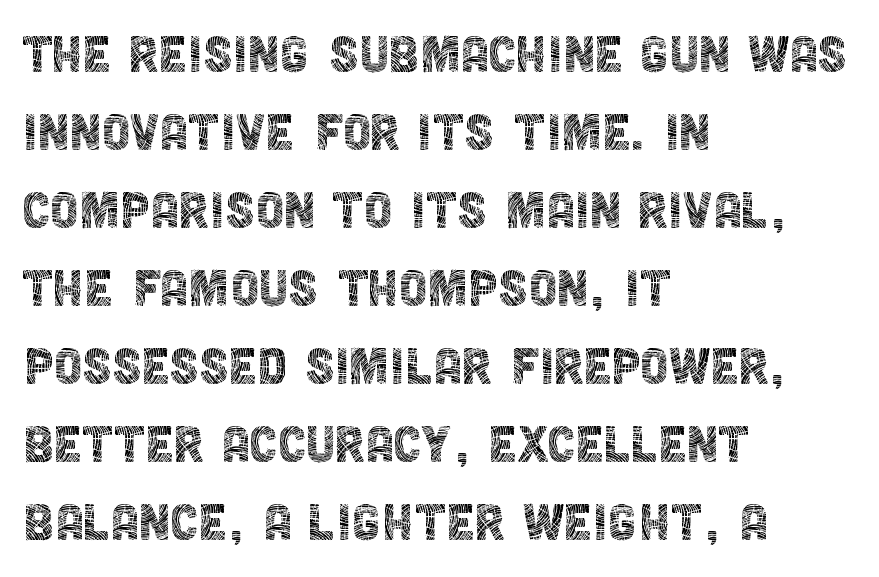
The image shows 64 px thin, condensed sans-serif type, upright; set left-aligned, line spacing 1.22x, normal letter spacing, not underlined; a large x-height.
